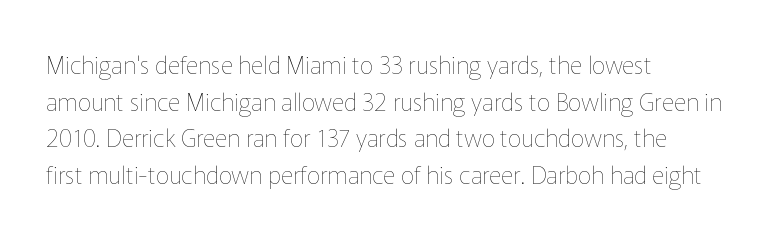
{"italic": "no", "bold": "no", "underline": "no", "align": "left", "line_spacing": "normal", "line_spacing_ratio": 1.53, "letter_spacing": "normal", "letter_spacing_em": 0.0, "glyph_px": 24}
